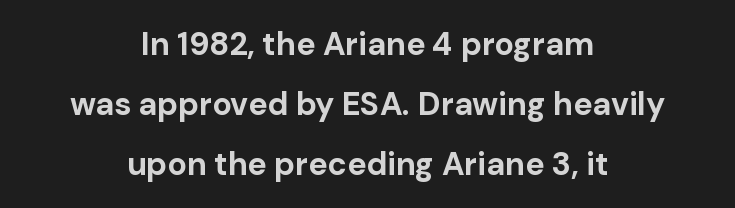
{"serif": "no", "italic": "no", "bold": "yes", "weight": "bold", "width": "normal", "stroke_contrast": "low", "x_height": "medium", "monospaced": "no", "underline": "no", "align": "center", "line_spacing_ratio": 1.87, "letter_spacing": "normal", "letter_spacing_em": 0.0, "glyph_px": 32}
